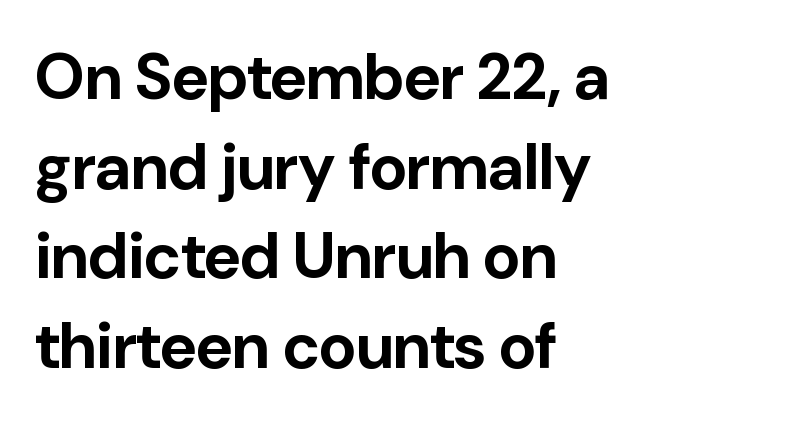
{"serif": "no", "italic": "no", "bold": "yes", "weight": "bold", "width": "normal", "stroke_contrast": "low", "x_height": "medium", "monospaced": "no", "underline": "no", "align": "left", "line_spacing": "normal", "line_spacing_ratio": 1.4, "letter_spacing": "normal", "letter_spacing_em": 0.0, "glyph_px": 64}
